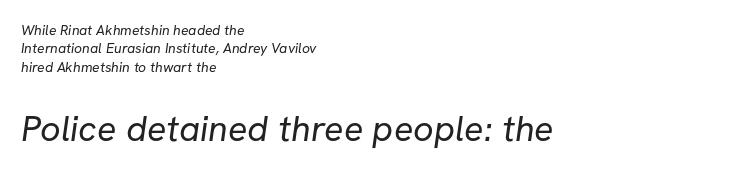
The image shows 36 px regular-weight sans-serif type; set left-aligned, normal line spacing (1.31x), normal letter spacing, not underlined; the second (bottom) block is 2.57x larger; low stroke contrast and a medium x-height.
